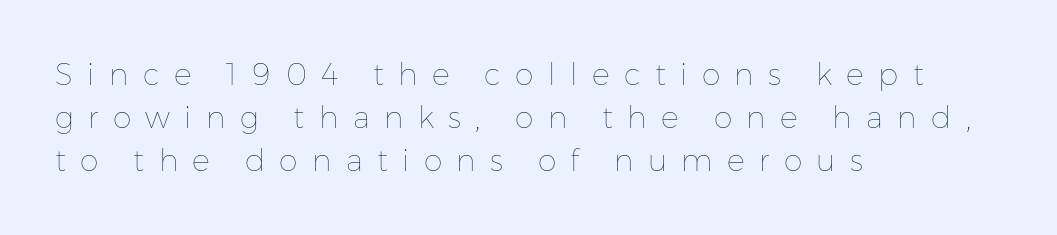
Q: Is the text bold? A: No.
Q: Is the text italic (slanted)? A: No, it is upright.
Q: Is the text underlined? A: No.
Q: How is the paragraph aligned? A: Left-aligned.
Q: Is the spacing between letters normal or unusually wide? A: Unusually wide.
Q: Is the spacing between lines tight, normal or loose? A: Normal.
Q: Width (condensed, normal, or wide)? A: Normal.
Q: Stroke contrast? A: Low.
Q: x-height? A: Medium.
Q: Monospaced? A: No.
